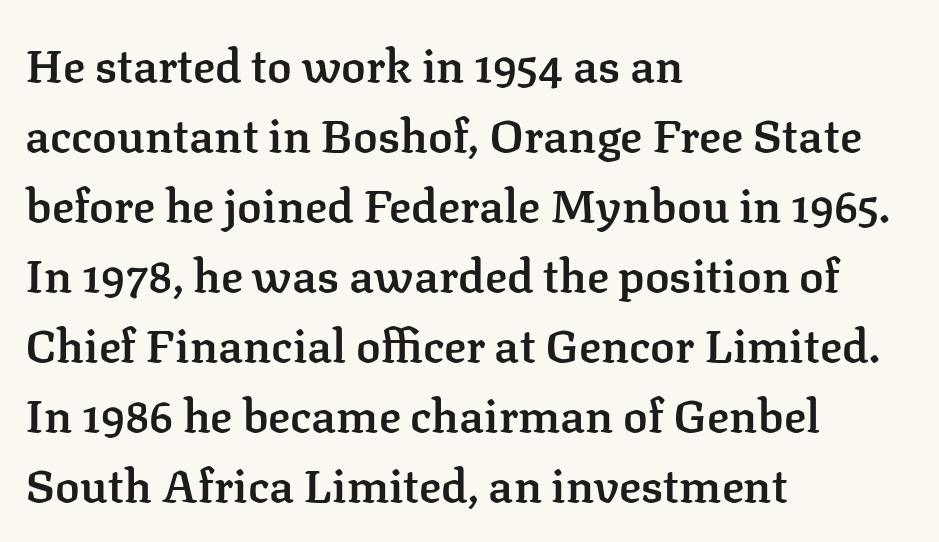
The image shows 46 px semibold serif type, upright; set left-aligned, normal line spacing (1.52x), normal letter spacing, not underlined; low stroke contrast and a medium x-height.
